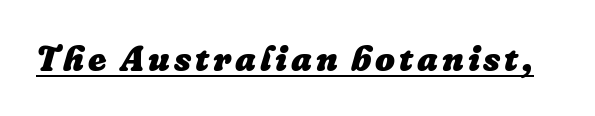
Each glyph is drawn with heavy, bold strokes. The passage shown is typed in a proportional face where columns would drift. Emphasis-style slanted type is in use. Check the space under the baseline: a stroke is drawn there.
